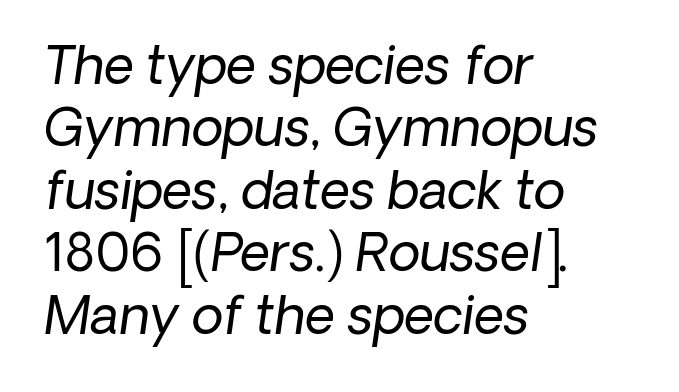
The image shows 52 px regular-weight sans-serif type; set left-aligned, line spacing 1.2x, normal letter spacing, not underlined; low stroke contrast and a medium x-height.
